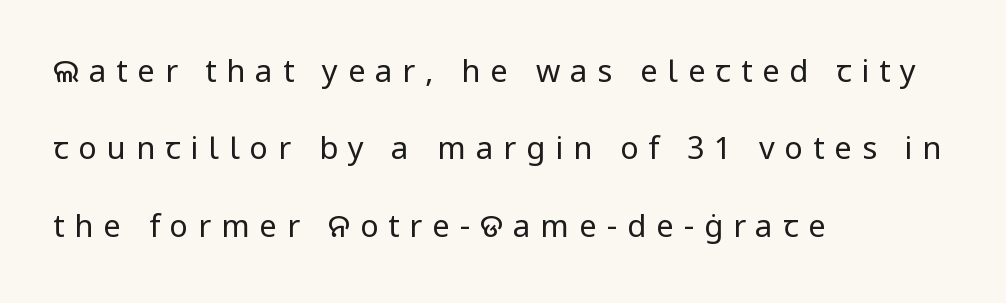
{"serif": "no", "italic": "no", "bold": "no", "weight": "regular", "width": "normal", "stroke_contrast": "low", "x_height": "medium", "monospaced": "no", "underline": "no", "align": "left", "line_spacing": "loose", "line_spacing_ratio": 2.5, "letter_spacing": "wide", "letter_spacing_em": 0.32, "glyph_px": 31}
